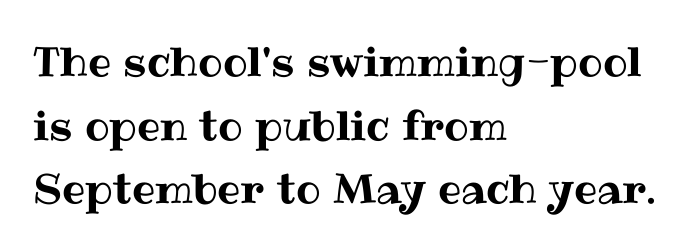
Horizontal bands of white between lines are of average thickness. You can tell it's not italic because the verticals are truly vertical. Students, note that the glyphs here touch the page at normal intervals. The typesetter chose a ragged-right arrangement here. The rendering uses natural spacing where letterforms have individual widths.
